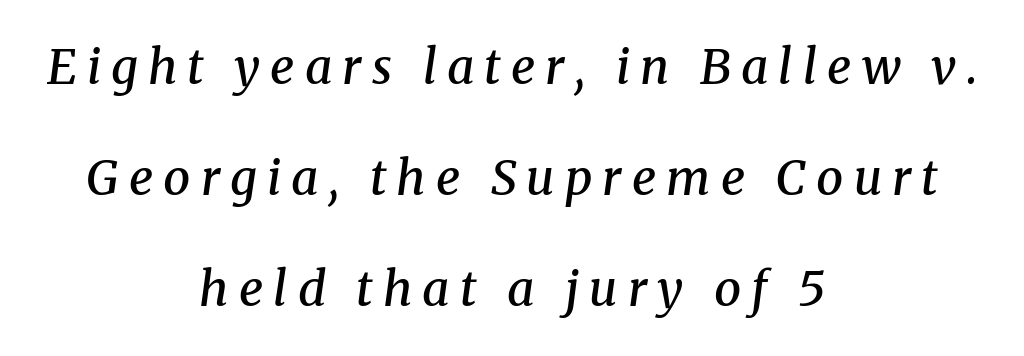
Q: Is the text bold? A: Semi-bold.
Q: Is the text italic (slanted)? A: Yes, it leans right by about 8 degrees.
Q: Is the typeface a serif or a sans-serif typeface? A: Serif.
Q: Is the text underlined? A: No.
Q: How is the paragraph aligned? A: Centered.
Q: Is the spacing between letters normal or unusually wide? A: Unusually wide.
Q: Is the spacing between lines tight, normal or loose? A: Loose.
Q: Width (condensed, normal, or wide)? A: Normal.
Q: Stroke contrast? A: Medium.
Q: x-height? A: Medium.
Q: Monospaced? A: No.
